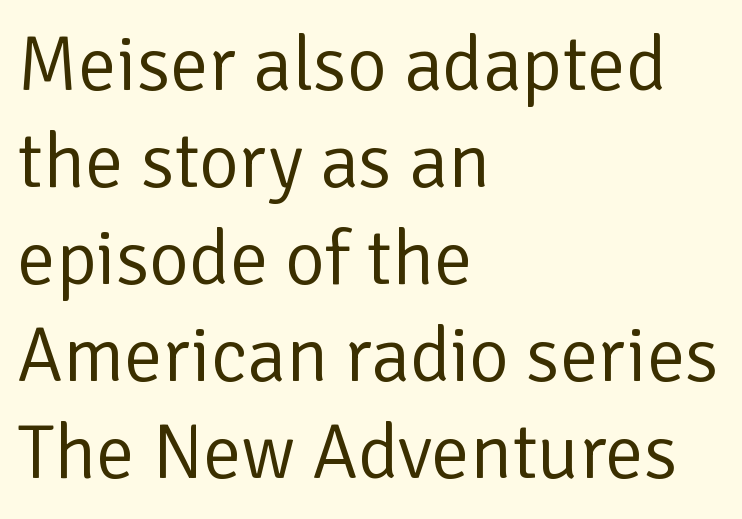
{"serif": "no", "italic": "no", "bold": "no", "weight": "regular", "width": "normal", "stroke_contrast": "low", "x_height": "medium", "monospaced": "no", "underline": "no", "align": "left", "line_spacing": "normal", "line_spacing_ratio": 1.26, "letter_spacing": "normal", "letter_spacing_em": 0.0, "glyph_px": 77}
